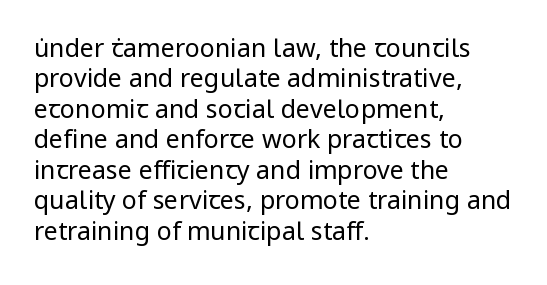
{"italic": "no", "bold": "no", "underline": "no", "align": "left", "line_spacing_ratio": 1.22, "letter_spacing": "normal", "letter_spacing_em": 0.0, "glyph_px": 25}
